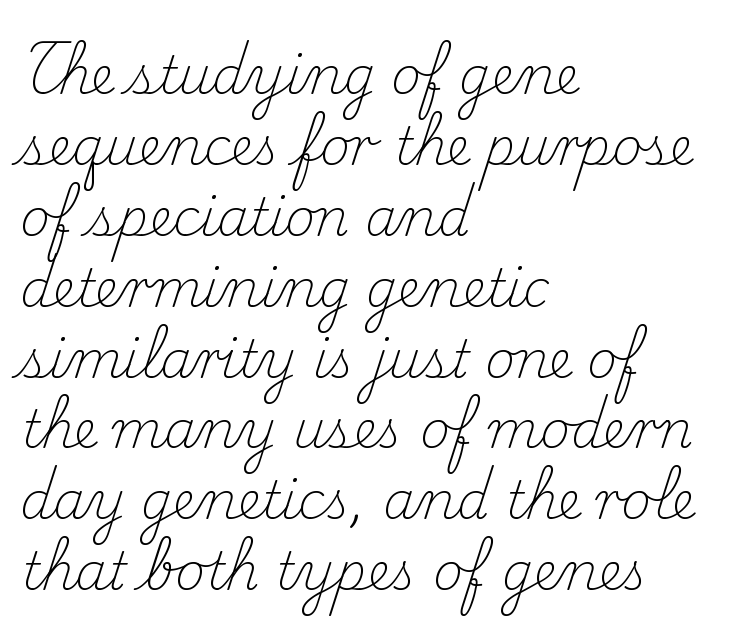
The image shows 51 px light serif type; set left-aligned, normal line spacing (1.39x), normal letter spacing, not underlined; medium stroke contrast and a small x-height.
